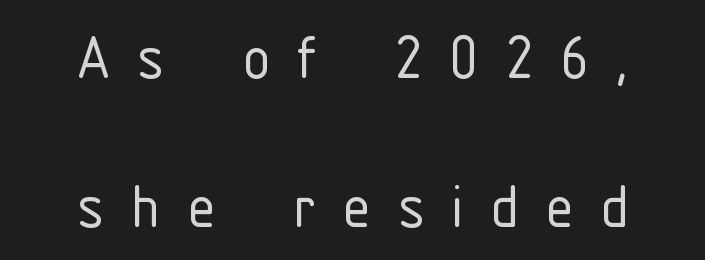
The image shows 71 px light, condensed sans-serif type, upright; set centered, loose line spacing (2.1x), unusually wide letter spacing (+0.37 em), not underlined; low stroke contrast and a medium x-height.
